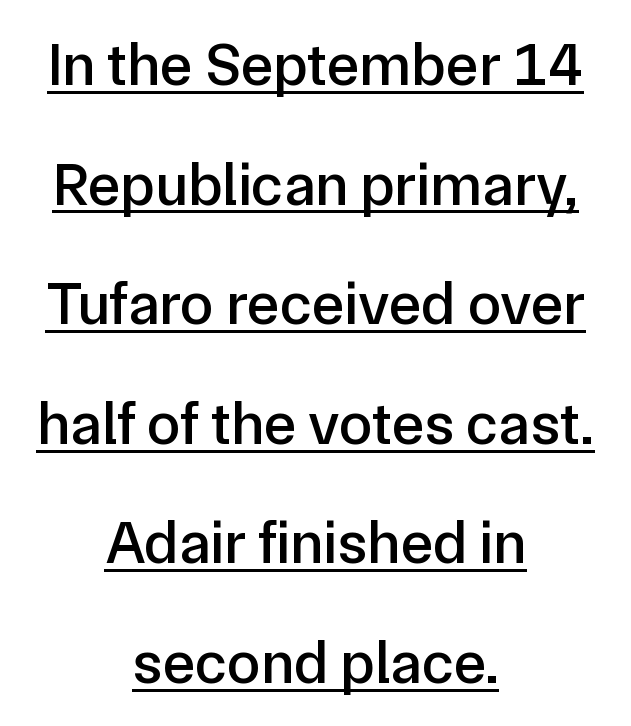
Does the lettering tilt? It doesn't — this is upright. In CSS terms this would be text-align: center. This sample uses plain, unmodified letter spacing. I'd call this a sans setting — the letters go barefoot. A great deal of white space separates one row of letters from the next. This sample has the flowing, uneven cadence of proportional lettering.
